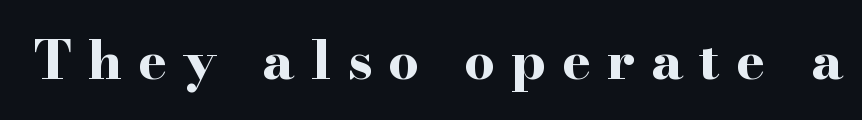
Do the letters lean? They stand straight. Between one letter and the next there's a generous, obvious gap. This sample has the flowing, uneven cadence of proportional lettering. Weight check: bold — yes, fully.
